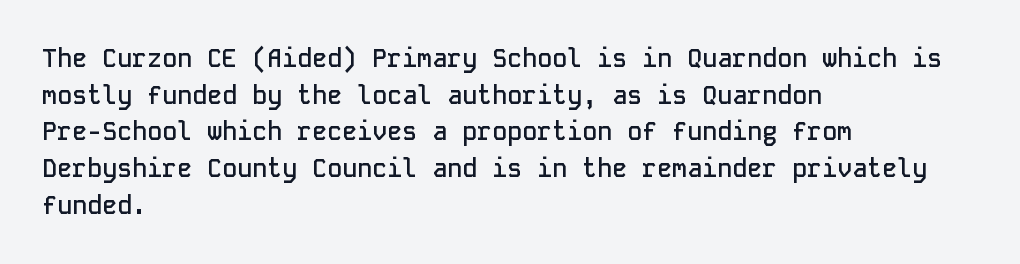
The gaps between neighbouring characters are ordinary and unremarkable. Clear beneath every line of the passage. The lettering holds an erect, upright posture throughout. Line starts are locked; line ends wander.
